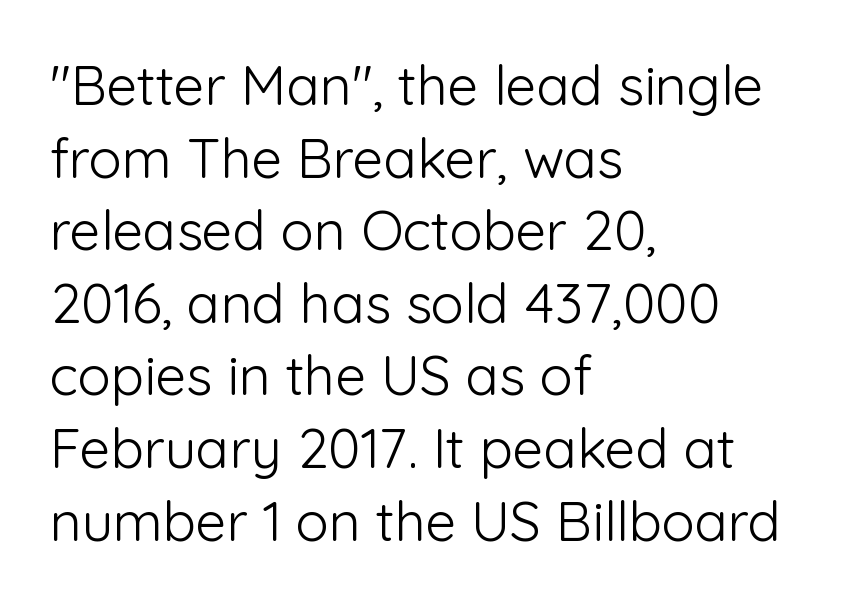
The image shows 55 px light sans-serif type, upright; set left-aligned, normal line spacing (1.32x), normal letter spacing, not underlined; low stroke contrast and a medium x-height.
